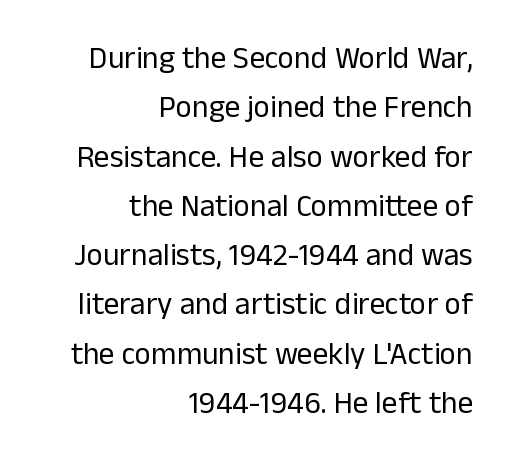
Q: Is the text bold? A: No.
Q: Is the text italic (slanted)? A: No, it is upright.
Q: Is the typeface a serif or a sans-serif typeface? A: Sans-serif.
Q: Is the text underlined? A: No.
Q: How is the paragraph aligned? A: Right-aligned.
Q: Is the spacing between letters normal or unusually wide? A: Normal.
Q: Is the spacing between lines tight, normal or loose? A: Normal.
Q: Width (condensed, normal, or wide)? A: Normal.
Q: Stroke contrast? A: Low.
Q: x-height? A: Medium.
Q: Monospaced? A: No.
